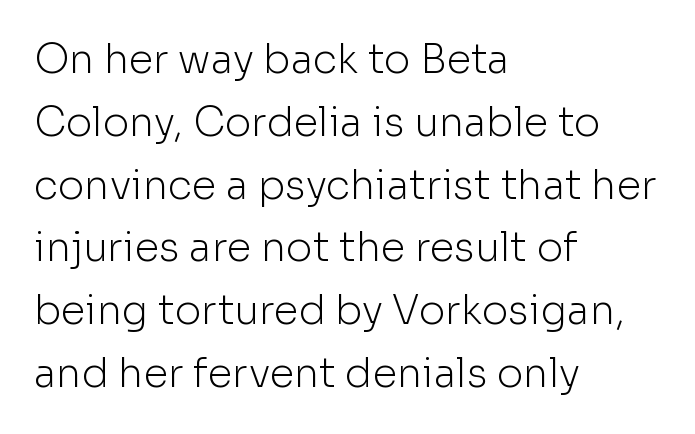
Line spacing here is normal. A clean baseline with only descenders dipping below it. Students, note that the glyphs here touch the page at normal intervals. Heft: none added — not bold. The lettering stays uniformly vertical, giving the passage a roman look.
